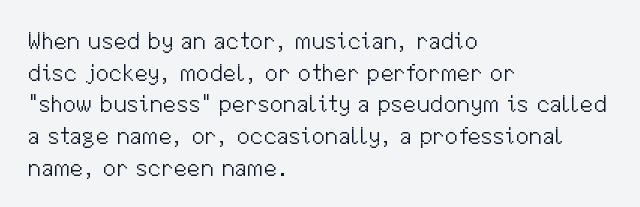
Leftover space on each line is placed entirely after the last word. The typesetting does not lean heavy: it is not bold. Honestly, the letter spacing is just normal — you wouldn't notice it. Underline: absent. If you drew a line through each stem, it would be perfectly vertical.
